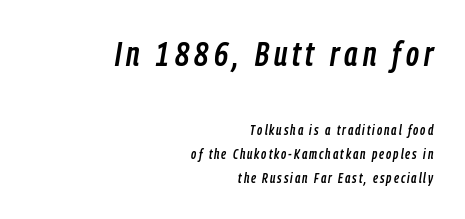
Do the characters align in a grid? No, the font is proportional. The axis of the letterforms is tilted away from vertical. Scale decreases going downward across the two blocks. Notice how the passage keeps a crisp vertical edge on the right only.
